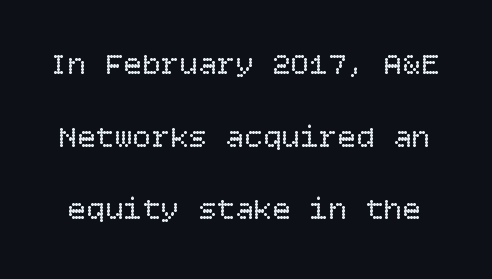
{"italic": "no", "bold": "no", "weight": "regular", "width": "normal", "stroke_contrast": "low", "x_height": "large", "underline": "no", "line_spacing": "loose", "line_spacing_ratio": 2.34, "letter_spacing": "normal", "letter_spacing_em": 0.0, "glyph_px": 31}
